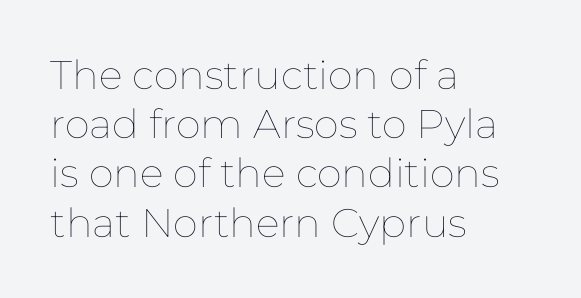
Q: Is the text bold? A: No.
Q: Is the text italic (slanted)? A: No, it is upright.
Q: Is the text underlined? A: No.
Q: How is the paragraph aligned? A: Left-aligned.
Q: Is the spacing between letters normal or unusually wide? A: Normal.
Q: Width (condensed, normal, or wide)? A: Normal.
Q: Stroke contrast? A: Low.
Q: x-height? A: Medium.
Q: Monospaced? A: No.
